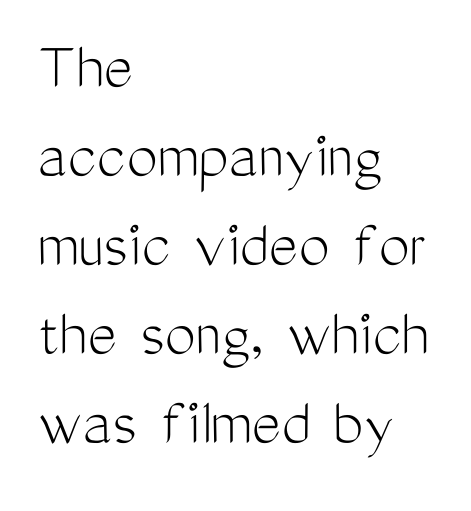
{"serif": "no", "italic": "no", "bold": "no", "weight": "light", "width": "condensed", "stroke_contrast": "medium", "x_height": "medium", "monospaced": "no", "underline": "no", "align": "left", "line_spacing": "normal", "line_spacing_ratio": 1.29, "letter_spacing": "normal", "letter_spacing_em": 0.0, "glyph_px": 69}
